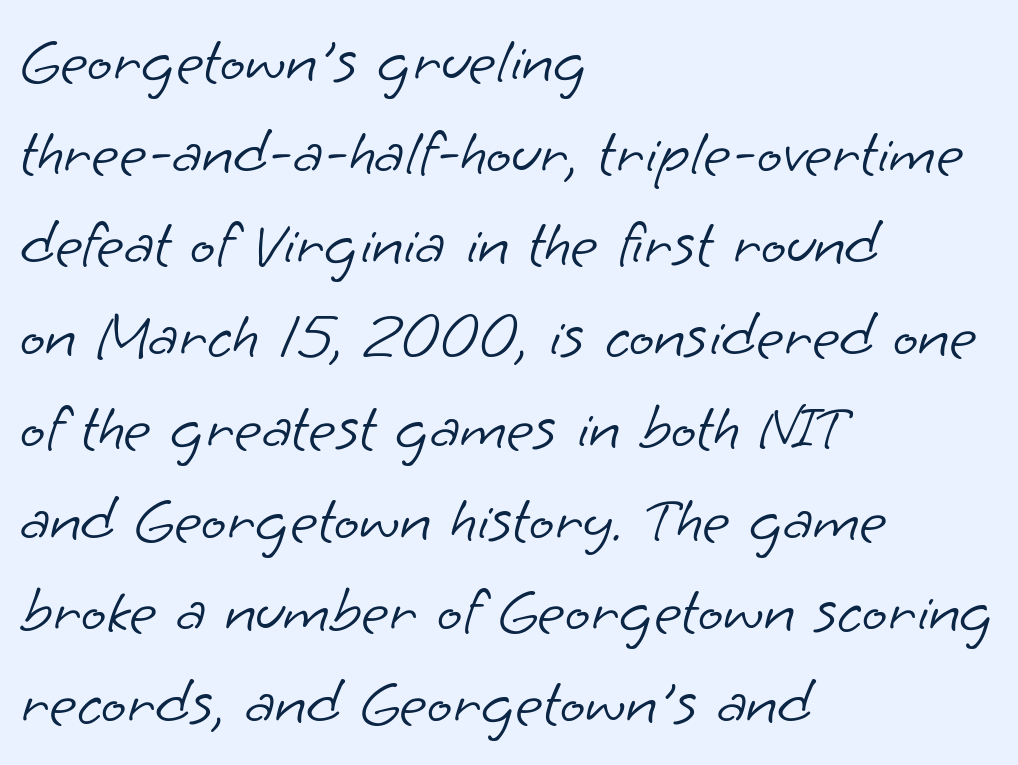
The image shows 66 px light sans-serif type; set left-aligned, normal line spacing (1.39x), normal letter spacing, not underlined; low stroke contrast and a small x-height.
